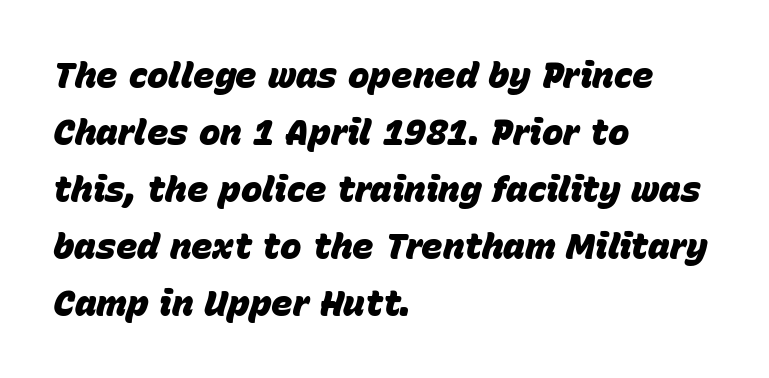
The image shows 36 px heavy type, italic (leaning right); set left-aligned, normal line spacing (1.58x), normal letter spacing, not underlined; low stroke contrast and a large x-height.
